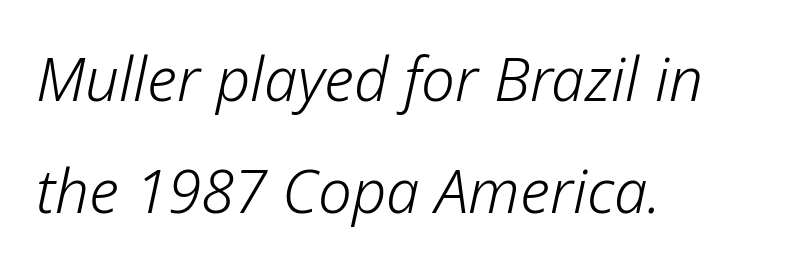
{"italic": "yes", "lean": "right", "slant_degrees": 12, "bold": "no", "weight": "light", "width": "normal", "stroke_contrast": "low", "x_height": "medium", "monospaced": "no", "underline": "no", "align": "left", "line_spacing_ratio": 1.86, "letter_spacing": "normal", "letter_spacing_em": 0.0, "glyph_px": 60}
